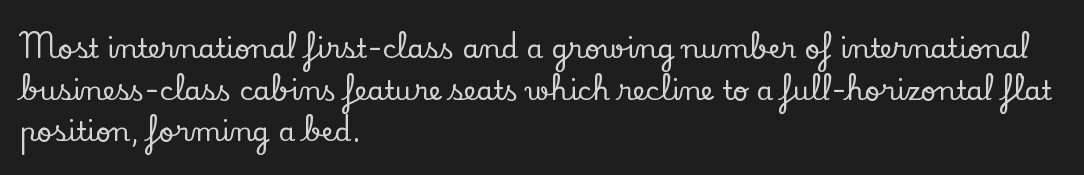
The image shows 27 px text type, upright; set left-aligned, normal line spacing (1.54x), normal letter spacing, not underlined.
